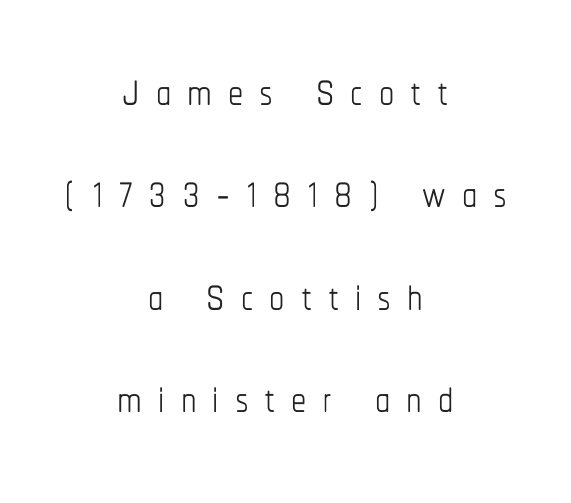
{"italic": "no", "bold": "no", "weight": "thin", "width": "condensed", "stroke_contrast": "low", "x_height": "medium", "monospaced": "no", "underline": "no", "align": "center", "line_spacing": "normal", "line_spacing_ratio": 1.68, "letter_spacing": "wide", "letter_spacing_em": 0.26, "glyph_px": 61}
